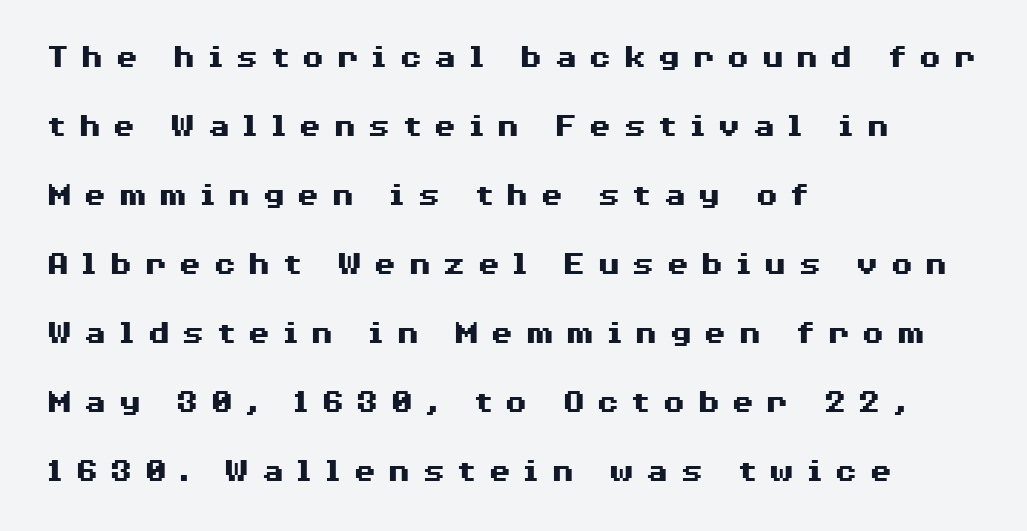
{"serif": "no", "italic": "no", "bold": "yes", "weight": "heavy", "width": "wide", "stroke_contrast": "medium", "x_height": "medium", "monospaced": "no", "underline": "no", "align": "left", "line_spacing": "loose", "line_spacing_ratio": 2.03, "letter_spacing": "wide", "letter_spacing_em": 0.32, "glyph_px": 34}
